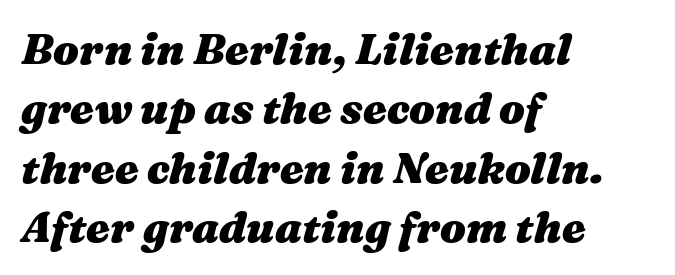
Q: Is the text bold? A: Yes.
Q: Is the text italic (slanted)? A: Yes, it leans right by about 16 degrees.
Q: Is the text underlined? A: No.
Q: How is the paragraph aligned? A: Left-aligned.
Q: Is the spacing between letters normal or unusually wide? A: Normal.
Q: Is the spacing between lines tight, normal or loose? A: Normal.
Q: Width (condensed, normal, or wide)? A: Wide.
Q: Stroke contrast? A: Medium.
Q: x-height? A: Medium.
Q: Monospaced? A: No.
